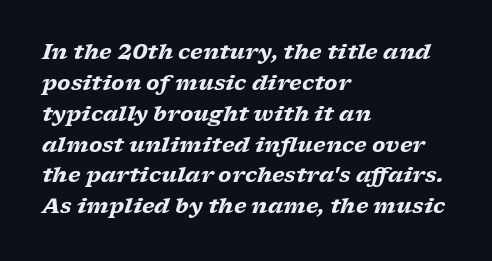
Q: Is the text bold? A: Yes.
Q: Is the text italic (slanted)? A: Yes, it leans right by about 17 degrees.
Q: Is the text underlined? A: No.
Q: How is the paragraph aligned? A: Left-aligned.
Q: Is the spacing between letters normal or unusually wide? A: Normal.
Q: Is the spacing between lines tight, normal or loose? A: Normal.
